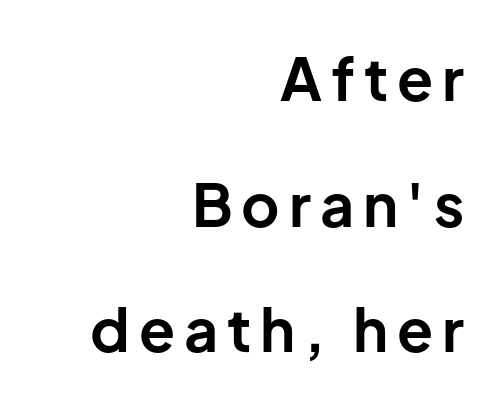
Q: Is the text bold? A: Yes.
Q: Is the text italic (slanted)? A: No, it is upright.
Q: Is the typeface a serif or a sans-serif typeface? A: Sans-serif.
Q: Is the text underlined? A: No.
Q: How is the paragraph aligned? A: Right-aligned.
Q: Is the spacing between lines tight, normal or loose? A: Loose.
Q: Width (condensed, normal, or wide)? A: Normal.
Q: Stroke contrast? A: Low.
Q: x-height? A: Medium.
Q: Monospaced? A: No.
